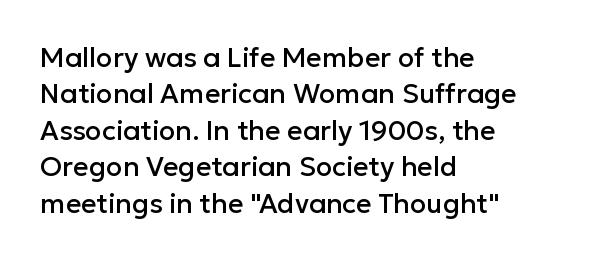
Tracking value appears to be zero — textbook default spacing. The type sits square on the baseline with zero lean. A clean baseline with only descenders dipping below it. Is the block centered? No — it sits flush against the left margin. Notice how descenders clear the ascenders below comfortably — that's standard leading.
